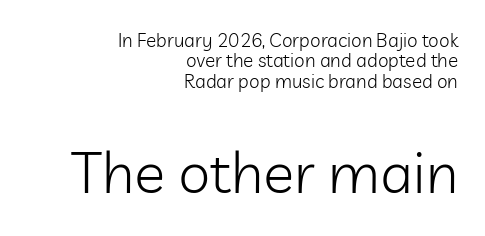
{"serif": "no", "italic": "no", "bold": "no", "weight": "light", "width": "normal", "stroke_contrast": "low", "x_height": "medium", "monospaced": "no", "underline": "no", "align": "right", "line_spacing": "tight", "line_spacing_ratio": 1.07, "letter_spacing": "normal", "letter_spacing_em": 0.0, "larger_block": "second", "size_ratio": 3.05, "glyph_px": 58}
